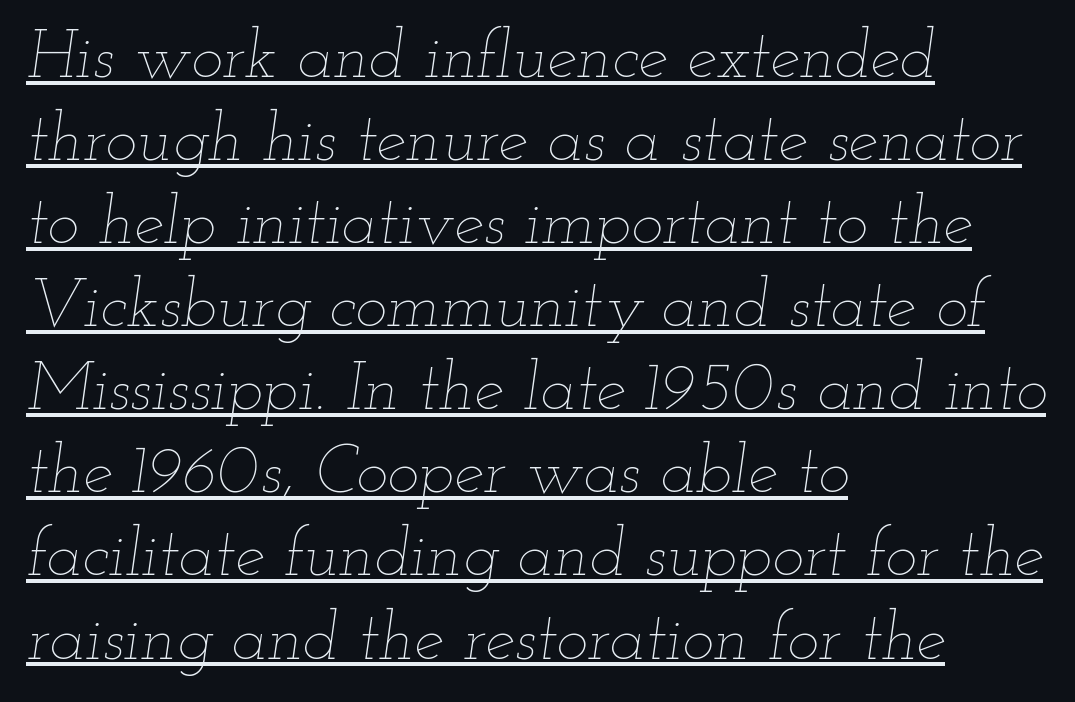
What decoration does the sample have? An underline. The rendering applies a slant to the glyphs. Glyph-to-glyph distance matches everyday printed text. Spacing verdict: proportional, widths tailored to each character. Unbolded letterforms with no extra heft.
